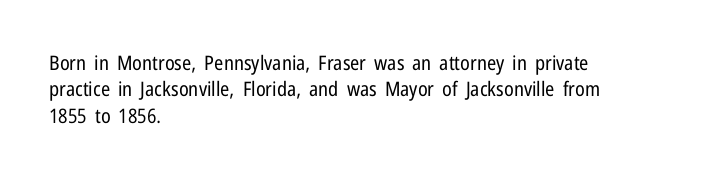
The image shows 20 px text type, upright; set left-aligned, normal line spacing (1.32x), normal letter spacing, not underlined.
